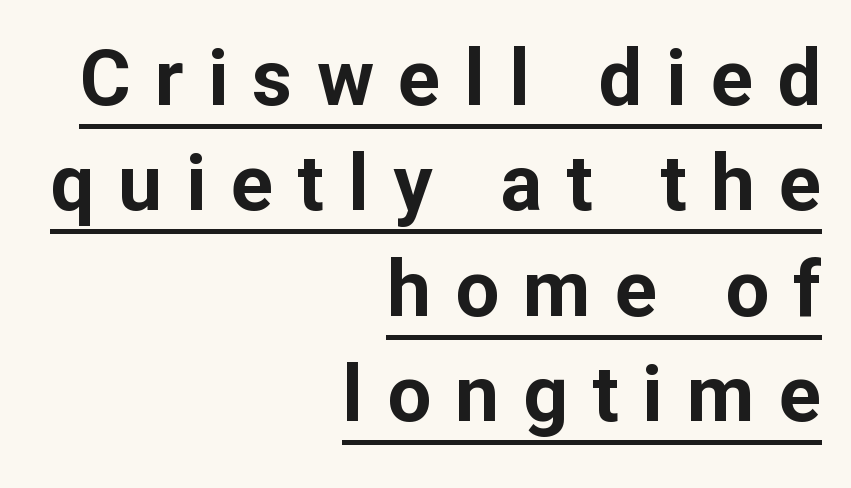
What decoration does the sample have? An underline. Tall strokes in this sample are plumb rather than angled. These lines are rendered in a variable-pitch font. Characters follow at a spacing far wider than the type designer built in. Successive baselines arrive at the customary interval.
